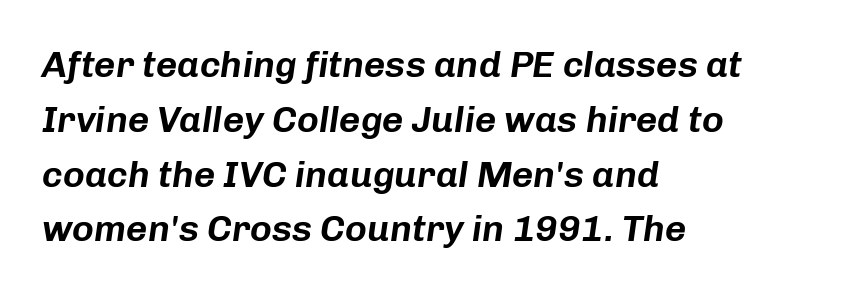
The image shows 37 px text type, italic (leaning right); set left-aligned, normal line spacing (1.48x), normal letter spacing, not underlined; low stroke contrast and a medium x-height.
